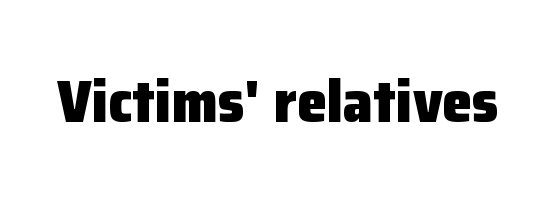
{"serif": "no", "italic": "no", "bold": "yes", "weight": "heavy", "width": "normal", "stroke_contrast": "low", "x_height": "medium", "monospaced": "no", "underline": "no", "letter_spacing": "normal", "letter_spacing_em": 0.0, "glyph_px": 60}
